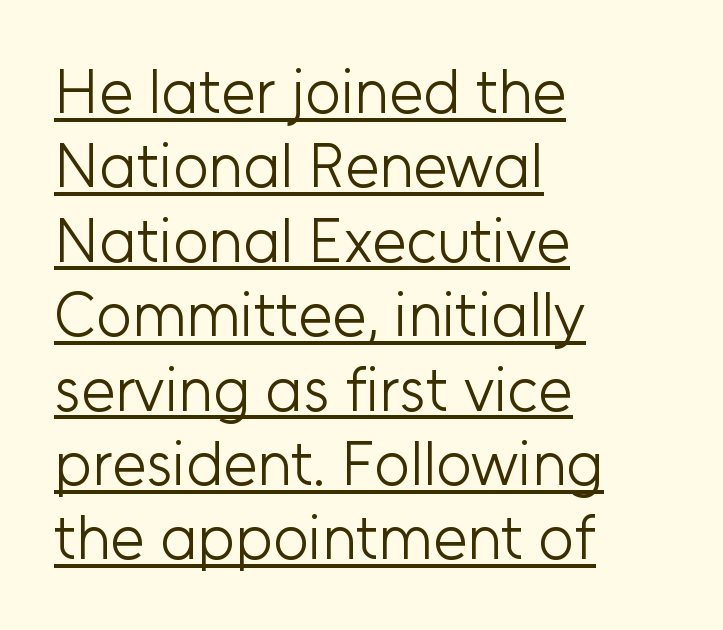
The image shows 62 px light sans-serif type, upright; set left-aligned, line spacing 1.2x, normal letter spacing, underlined; low stroke contrast and a medium x-height.
